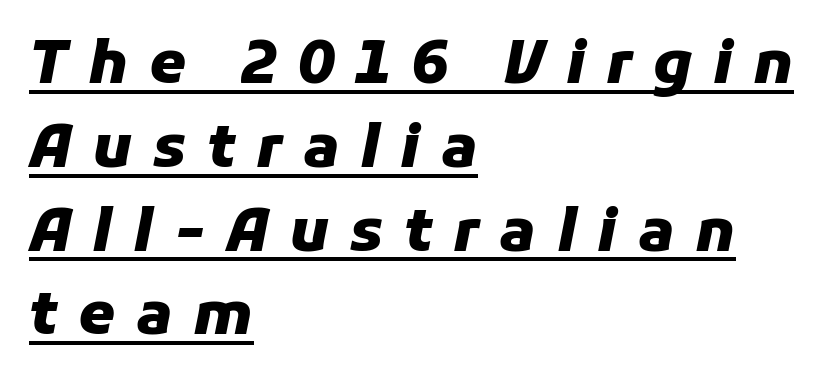
Q: Is the text bold? A: Yes.
Q: Is the text italic (slanted)? A: Yes, it leans right by about 11 degrees.
Q: Is the text underlined? A: Yes.
Q: How is the paragraph aligned? A: Left-aligned.
Q: Is the spacing between letters normal or unusually wide? A: Unusually wide.
Q: Is the spacing between lines tight, normal or loose? A: Normal.
Q: Width (condensed, normal, or wide)? A: Normal.
Q: Stroke contrast? A: Low.
Q: x-height? A: Medium.
Q: Monospaced? A: No.
